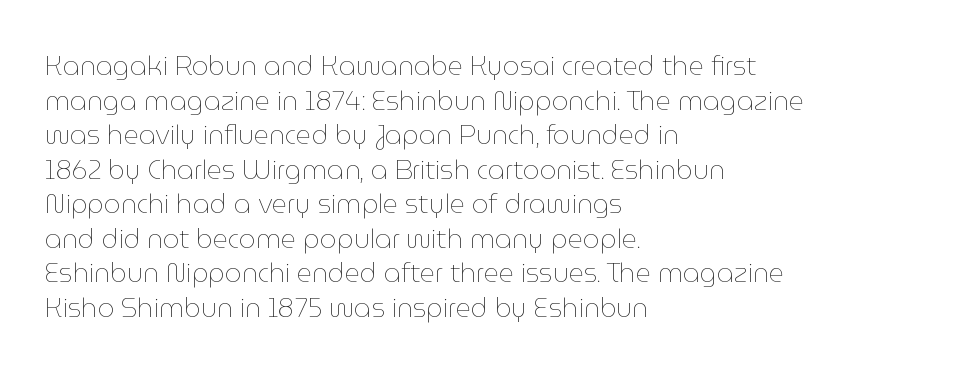
{"italic": "no", "bold": "no", "underline": "no", "align": "left", "line_spacing": "normal", "line_spacing_ratio": 1.33, "letter_spacing": "normal", "letter_spacing_em": 0.0, "glyph_px": 26}
